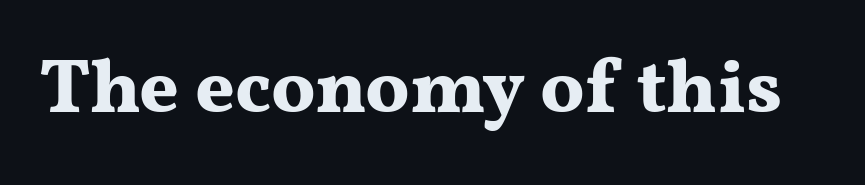
Q: Is the text bold? A: Yes.
Q: Is the text italic (slanted)? A: No, it is upright.
Q: Is the typeface a serif or a sans-serif typeface? A: Serif.
Q: Is the text underlined? A: No.
Q: Is the spacing between letters normal or unusually wide? A: Normal.
Q: Width (condensed, normal, or wide)? A: Wide.
Q: Stroke contrast? A: Medium.
Q: x-height? A: Medium.
Q: Monospaced? A: No.
